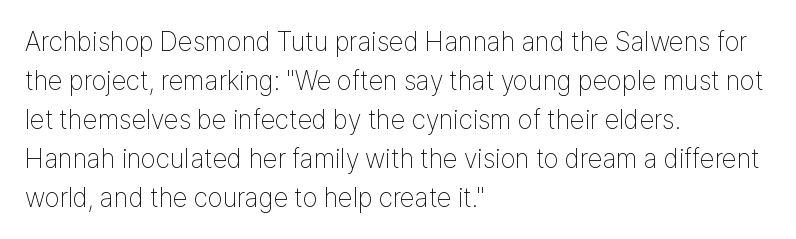
The image shows 27 px text type, upright; set left-aligned, normal line spacing (1.44x), normal letter spacing, not underlined.
